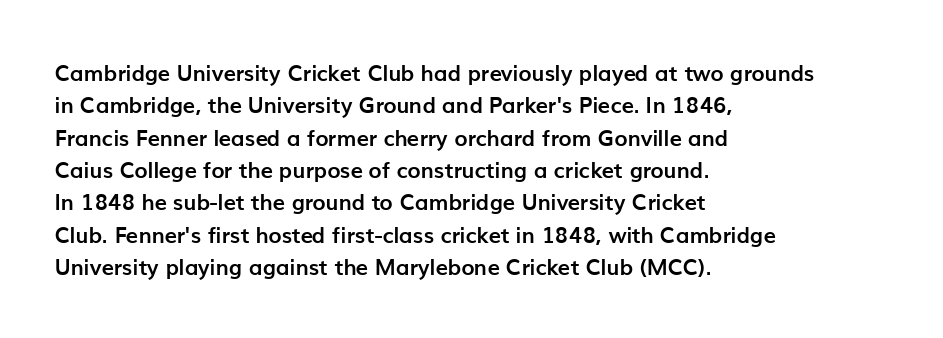
{"italic": "no", "bold": "yes", "underline": "no", "align": "left", "line_spacing": "normal", "line_spacing_ratio": 1.47, "letter_spacing": "normal", "letter_spacing_em": 0.0, "glyph_px": 22}
